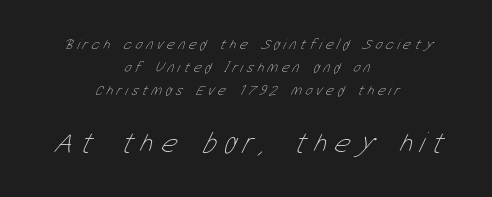
Ink coverage per letter is moderate at most. These lines are rendered in a variable-pitch font. Words appear elongated and porous because spacing is wide. The rendering positions every line midway between the sides. Words float on clear page, feet unadorned. Line spacing here is normal.
